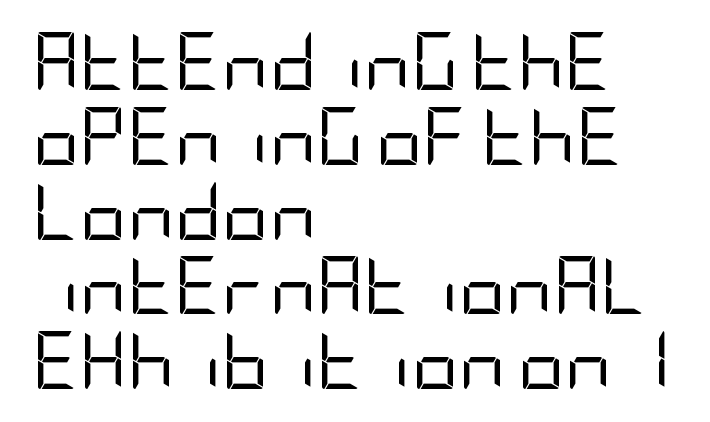
The image shows 58 px regular-weight, condensed sans-serif type, upright; set left-aligned, normal line spacing (1.29x), normal letter spacing, not underlined; low stroke contrast and a large x-height.
